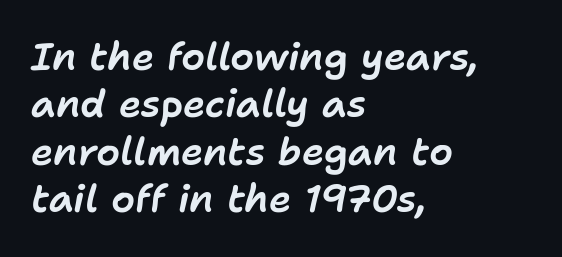
The image shows 38 px text type, italic (leaning right); set left-aligned, normal line spacing (1.25x), normal letter spacing, not underlined; low stroke contrast and a medium x-height.
